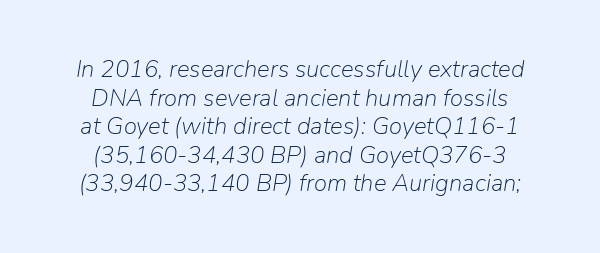
The image shows 24 px text type, italic (leaning right); set centered, line spacing 1.19x, normal letter spacing, not underlined.
